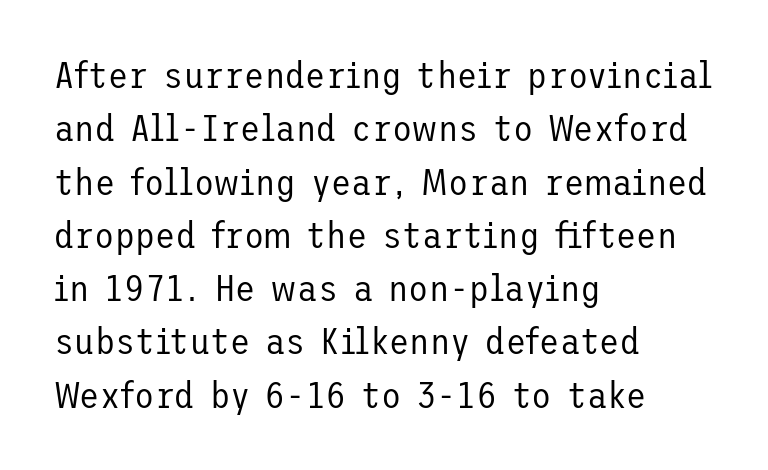
{"serif": "no", "italic": "no", "bold": "no", "weight": "regular", "width": "normal", "stroke_contrast": "low", "x_height": "medium", "underline": "no", "align": "left", "line_spacing": "normal", "line_spacing_ratio": 1.44, "letter_spacing": "normal", "letter_spacing_em": 0.0, "glyph_px": 37}
